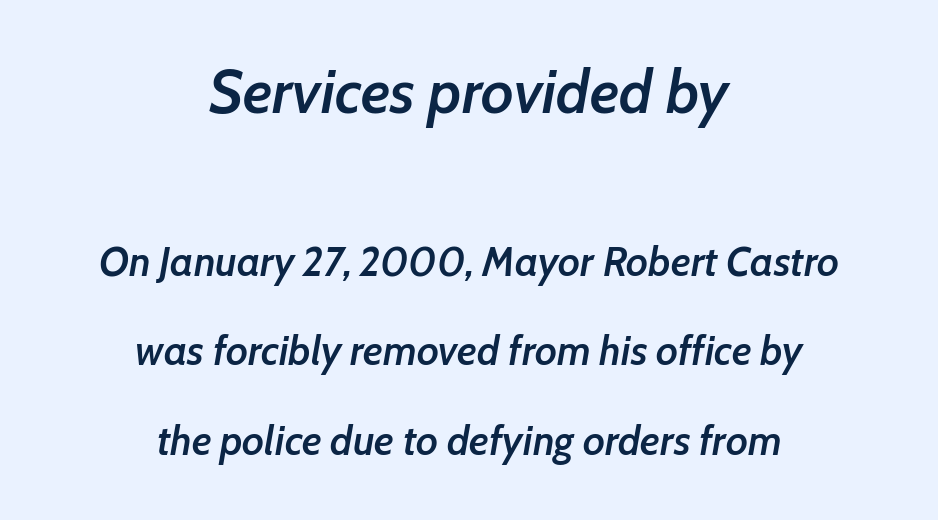
Q: Is the text bold? A: Semi-bold.
Q: Is the text italic (slanted)? A: Yes, it leans right by about 7 degrees.
Q: Is the text underlined? A: No.
Q: How is the paragraph aligned? A: Centered.
Q: Is the spacing between letters normal or unusually wide? A: Normal.
Q: Is the spacing between lines tight, normal or loose? A: Loose.
Q: Which block of text is set in a larger size, the first (top) or the second (bottom)? A: The first (top) one.
Q: Width (condensed, normal, or wide)? A: Normal.
Q: Stroke contrast? A: Low.
Q: x-height? A: Medium.
Q: Monospaced? A: No.
